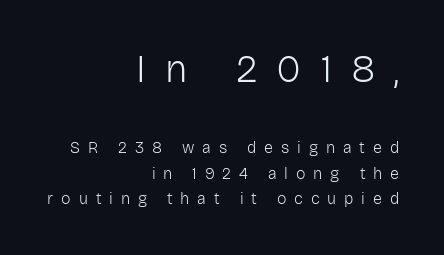
Q: Is the text bold? A: No.
Q: Is the text italic (slanted)? A: No, it is upright.
Q: Is the typeface a serif or a sans-serif typeface? A: Sans-serif.
Q: Is the text underlined? A: No.
Q: How is the paragraph aligned? A: Right-aligned.
Q: Is the spacing between letters normal or unusually wide? A: Unusually wide.
Q: Is the spacing between lines tight, normal or loose? A: Normal.
Q: Which block of text is set in a larger size, the first (top) or the second (bottom)? A: The first (top) one.
Q: Width (condensed, normal, or wide)? A: Normal.
Q: Stroke contrast? A: Low.
Q: x-height? A: Medium.
Q: Monospaced? A: No.
